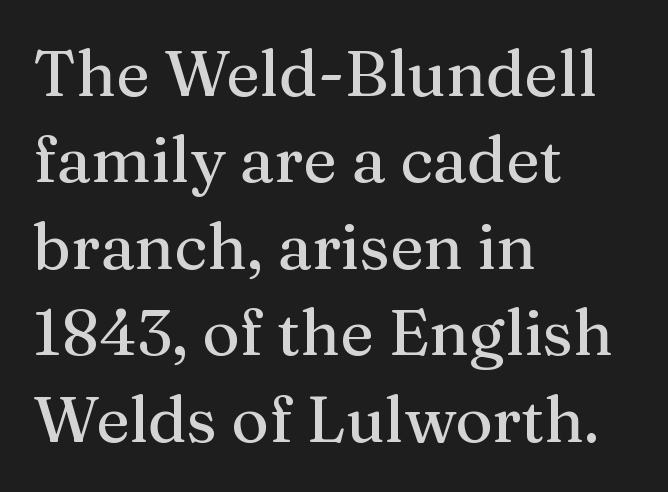
The image shows 64 px serif type, upright; set left-aligned, normal line spacing (1.35x), normal letter spacing, not underlined; medium stroke contrast and a medium x-height.
